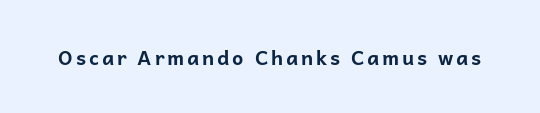
The image shows 20 px bold type, upright; set not underlined.
